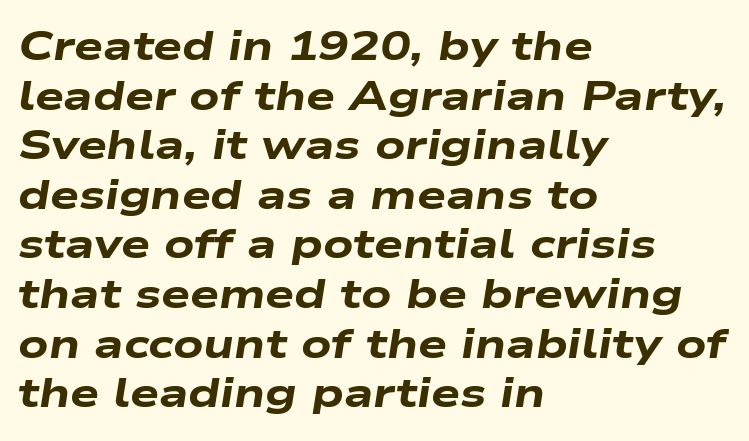
{"italic": "yes", "lean": "right", "slant_degrees": 9, "bold": "yes", "weight": "heavy", "width": "wide", "stroke_contrast": "low", "x_height": "medium", "monospaced": "no", "underline": "no", "align": "left", "line_spacing_ratio": 1.21, "letter_spacing": "normal", "letter_spacing_em": 0.0, "glyph_px": 41}
